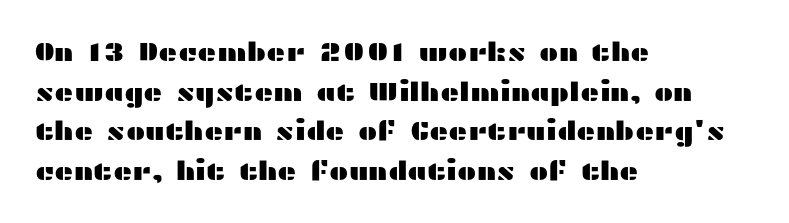
{"italic": "no", "underline": "no", "align": "left", "line_spacing": "normal", "line_spacing_ratio": 1.52, "letter_spacing": "normal", "letter_spacing_em": 0.0, "glyph_px": 26}
